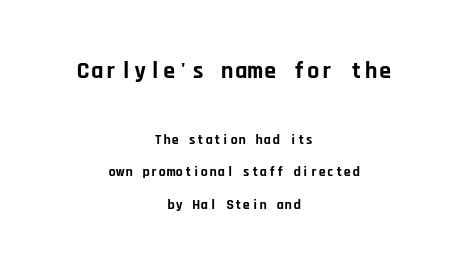
{"italic": "no", "bold": "yes", "underline": "no", "align": "center", "line_spacing": "loose", "line_spacing_ratio": 2.32, "letter_spacing": "normal", "letter_spacing_em": 0.0, "larger_block": "first", "size_ratio": 1.71, "glyph_px": 24}
